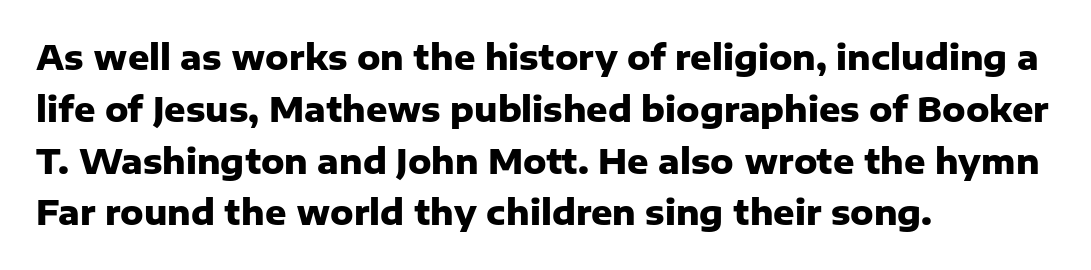
Notice how the stems are strictly vertical — no italics here. The rendering uses a moderate line-height, typical for paragraphs. Is the type bold? Yes — the strokes are clearly thick and heavy. The tracking reads as untouched default to a designer's eye. The strip under each line holds only bare page.
